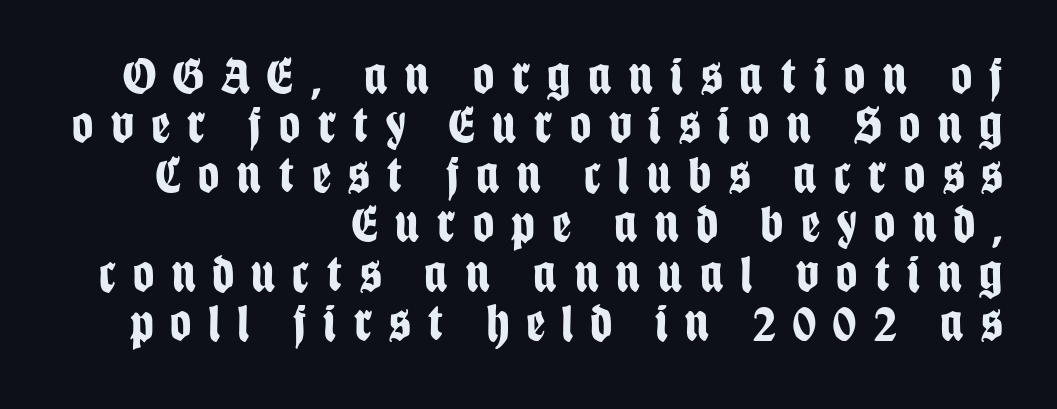
Proportional: the letters do not fall into vertical columns. Tracking here is generous; glyphs stand well apart from one another. Rows of type sit shoulder to shoulder in the vertical direction. Classification — sans serif. Typesetter's note: full bold, strokes at maximum text heaviness. Characters remain perfectly vertical along every line.
